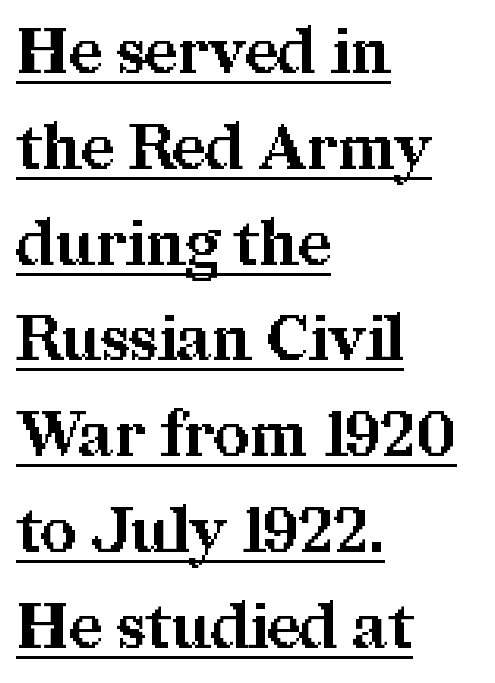
Q: Is the text bold? A: Yes.
Q: Is the text italic (slanted)? A: No, it is upright.
Q: Is the typeface a serif or a sans-serif typeface? A: Serif.
Q: Is the text underlined? A: Yes.
Q: How is the paragraph aligned? A: Left-aligned.
Q: Is the spacing between letters normal or unusually wide? A: Normal.
Q: Is the spacing between lines tight, normal or loose? A: Normal.
Q: Width (condensed, normal, or wide)? A: Normal.
Q: Stroke contrast? A: Medium.
Q: x-height? A: Medium.
Q: Monospaced? A: No.
